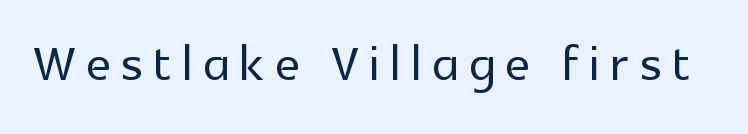
The face used here is a sans, in the tradition of grotesques and geometrics. These lines are rendered in a variable-pitch font. If you drew a line through each stem, it would be perfectly vertical. Any mark beneath the type? The region is blank.
